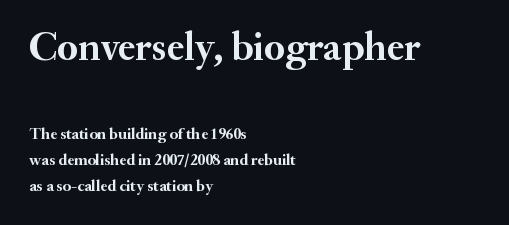
Q: Is the text bold? A: Yes.
Q: Is the text italic (slanted)? A: No, it is upright.
Q: Is the typeface a serif or a sans-serif typeface? A: Serif.
Q: Is the text underlined? A: No.
Q: How is the paragraph aligned? A: Left-aligned.
Q: Is the spacing between letters normal or unusually wide? A: Normal.
Q: Is the spacing between lines tight, normal or loose? A: Normal.
Q: Which block of text is set in a larger size, the first (top) or the second (bottom)? A: The first (top) one.
Q: Width (condensed, normal, or wide)? A: Normal.
Q: Stroke contrast? A: Medium.
Q: x-height? A: Small.
Q: Monospaced? A: No.
